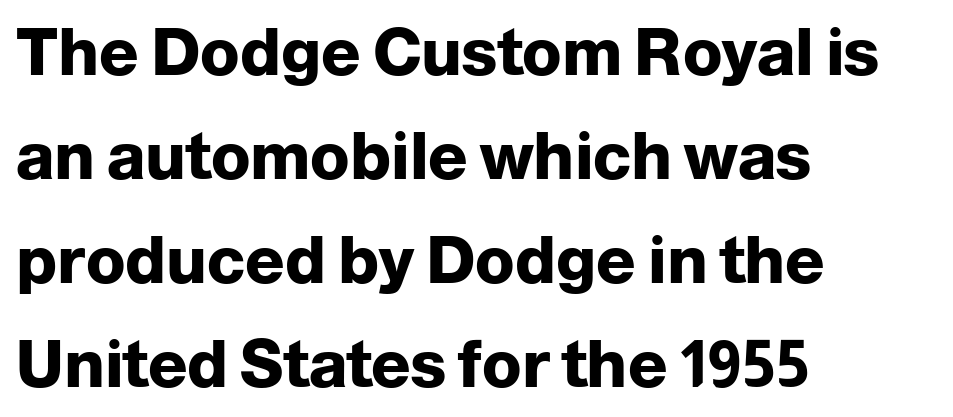
{"serif": "no", "italic": "no", "bold": "yes", "weight": "heavy", "width": "normal", "stroke_contrast": "low", "x_height": "medium", "monospaced": "no", "underline": "no", "align": "left", "line_spacing": "normal", "line_spacing_ratio": 1.6, "letter_spacing": "normal", "letter_spacing_em": 0.0, "glyph_px": 65}
